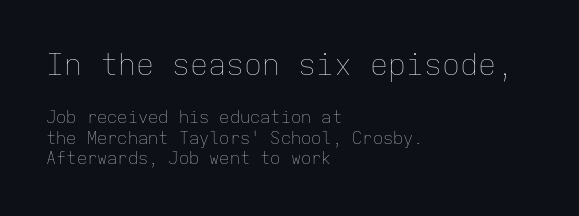
This layout puts the oversized block above and the modest block below. The characters are drawn with everyday or finer stroke widths. Where is the straight margin? On the left. You could count columns in this text — the font is strictly monospaced. Is the letter spacing exaggerated? No — it looks like the ordinary default.
